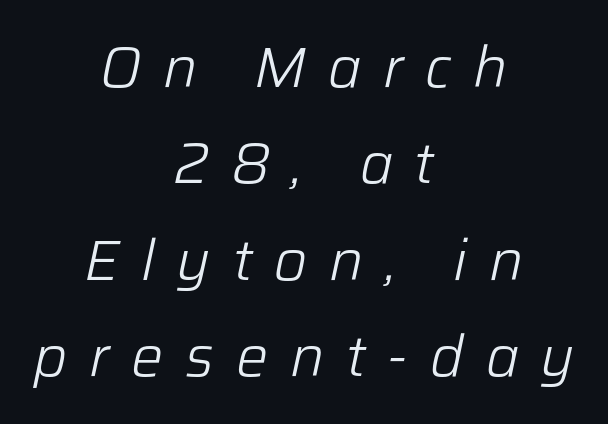
These lines are centered, leaving both edges ragged. Here the designer chose a conventional face with non-uniform glyph widths. A typesetter would call this leading conventional body-copy spacing. The letterforms stand isolated, each surrounded by extra space. Think standard paragraph weight, or any step lighter than that. The font's italic variant was chosen for this text.
